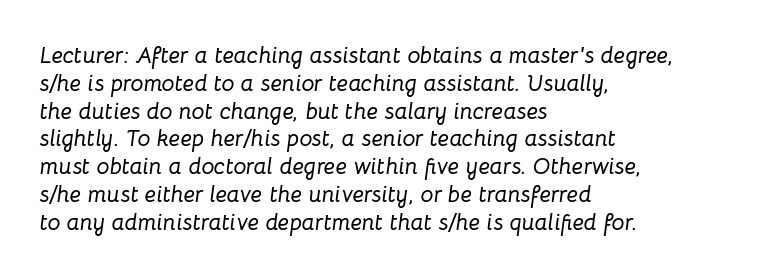
The image shows 23 px text type, italic (leaning right); set left-aligned, line spacing 1.21x, normal letter spacing, not underlined.
